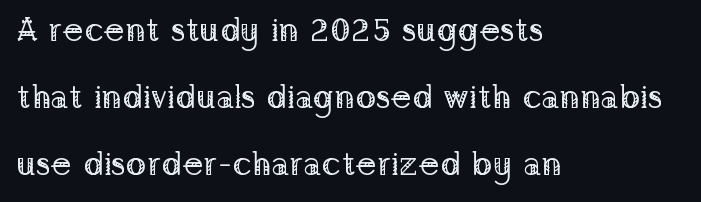
{"serif": "yes", "italic": "no", "bold": "no", "weight": "regular", "width": "normal", "stroke_contrast": "low", "x_height": "medium", "monospaced": "no", "underline": "no", "align": "left", "line_spacing": "loose", "line_spacing_ratio": 1.97, "letter_spacing": "normal", "letter_spacing_em": 0.0, "glyph_px": 34}
